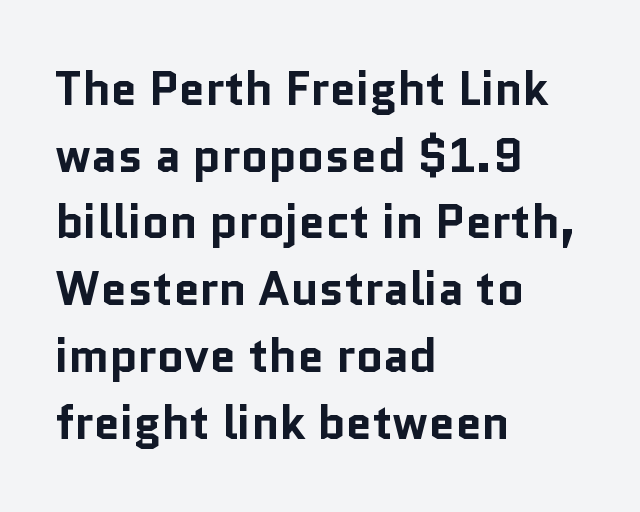
Default kerning and tracking; the words read as compact shapes. Reading down the column, the eye jumps a familiar distance to each next line. Posture: vertical. The rendering anchors every line to the left-hand side. Its strokes are broad and dark, the hallmark of bold type.
